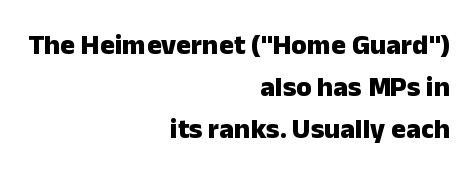
Vertical spacing — default. These lines stack with their right ends in a neat column. Words float on clear page, feet unadorned. This sample uses a sans-serif face.
